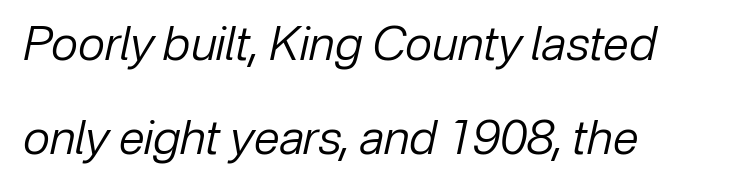
Q: Is the text bold? A: No.
Q: Is the text italic (slanted)? A: Yes, it leans right by about 12 degrees.
Q: Is the text underlined? A: No.
Q: How is the paragraph aligned? A: Left-aligned.
Q: Is the spacing between letters normal or unusually wide? A: Normal.
Q: Is the spacing between lines tight, normal or loose? A: Loose.
Q: Width (condensed, normal, or wide)? A: Normal.
Q: Stroke contrast? A: Low.
Q: x-height? A: Medium.
Q: Monospaced? A: No.
